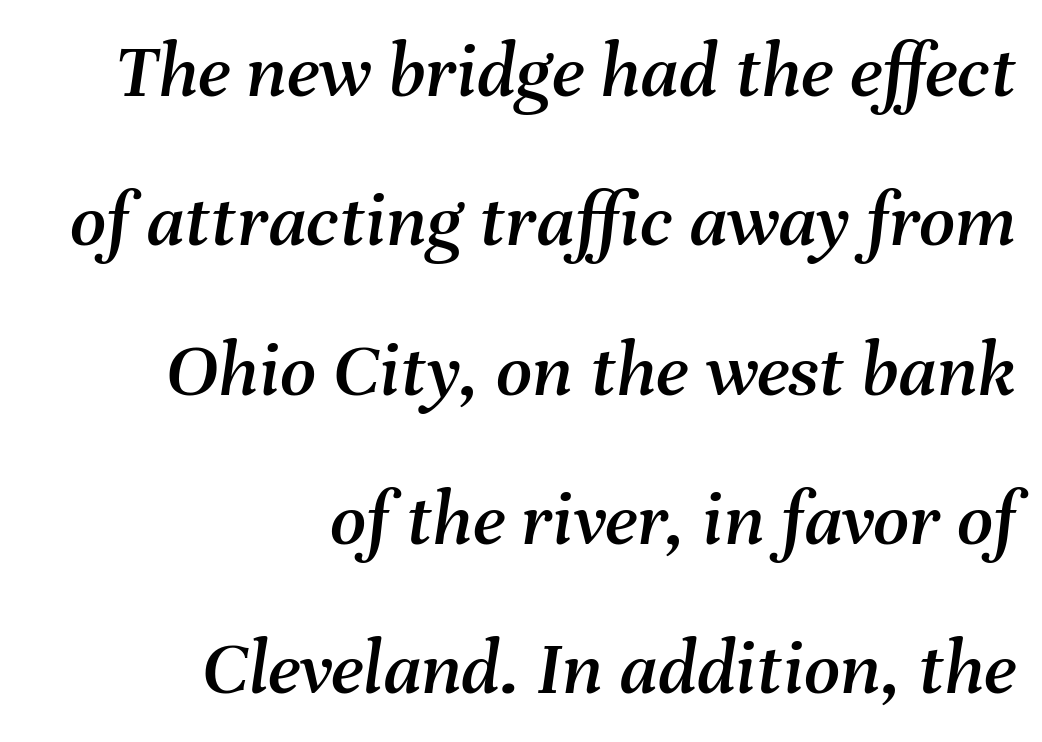
Q: Is the text italic (slanted)? A: Yes, it leans right by about 8 degrees.
Q: Is the text underlined? A: No.
Q: How is the paragraph aligned? A: Right-aligned.
Q: Is the spacing between letters normal or unusually wide? A: Normal.
Q: Width (condensed, normal, or wide)? A: Normal.
Q: Stroke contrast? A: Medium.
Q: x-height? A: Medium.
Q: Monospaced? A: No.
